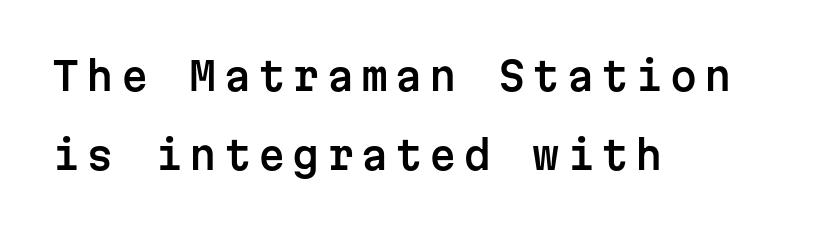
{"serif": "no", "italic": "no", "width": "normal", "stroke_contrast": "low", "x_height": "medium", "monospaced": "yes", "underline": "no", "align": "left", "line_spacing": "loose", "line_spacing_ratio": 2.03, "glyph_px": 39}
